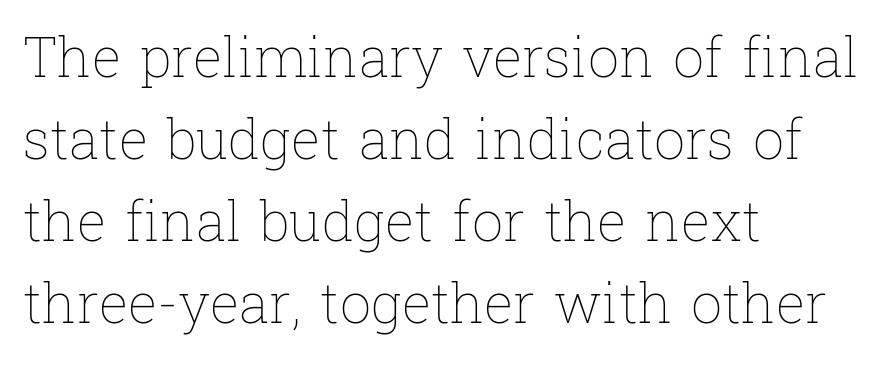
All the whitespace from short lines collects on the right. The rendering uses natural spacing where letterforms have individual widths. If you drew a line through each stem, it would be perfectly vertical. This reads as an unemphasized weight, regular at the heaviest. Nothing unusual about the tracking: characters are spaced as the font intends.
